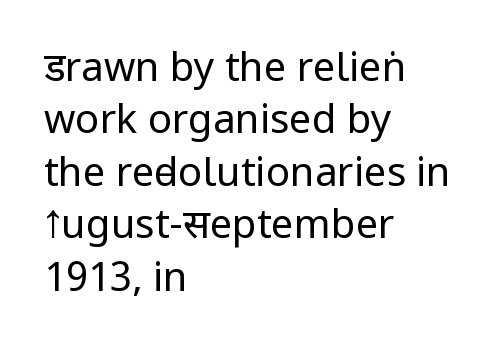
{"serif": "no", "italic": "no", "bold": "no", "weight": "regular", "width": "condensed", "stroke_contrast": "low", "underline": "no", "align": "left", "line_spacing": "normal", "line_spacing_ratio": 1.31, "letter_spacing": "normal", "letter_spacing_em": 0.0, "glyph_px": 40}
